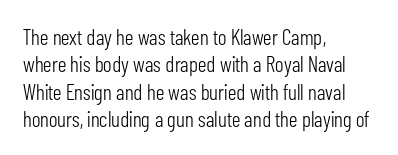
{"italic": "no", "bold": "no", "underline": "no", "align": "left", "line_spacing_ratio": 1.24, "letter_spacing": "normal", "letter_spacing_em": 0.0, "glyph_px": 22}
